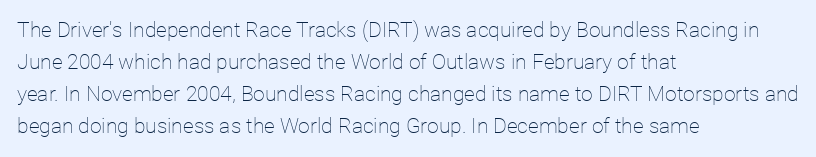
The image shows 21 px text type, upright; set left-aligned, normal line spacing (1.53x), normal letter spacing, not underlined.
